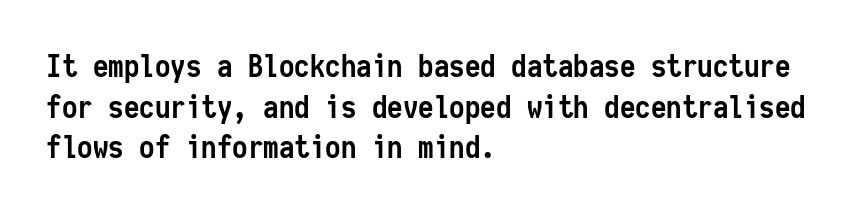
The face used here is monospaced, like something from a code editor. The rendering uses a moderate line-height, typical for paragraphs. I'd call this a sans setting — the letters go barefoot. Layout note: lines flush left. Weight check: bold — yes, fully. The tracking reads as untouched default to a designer's eye.
